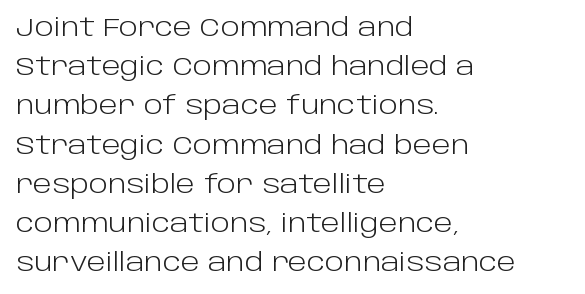
Q: Is the text bold? A: No.
Q: Is the text italic (slanted)? A: No, it is upright.
Q: Is the text underlined? A: No.
Q: How is the paragraph aligned? A: Left-aligned.
Q: Is the spacing between letters normal or unusually wide? A: Normal.
Q: Is the spacing between lines tight, normal or loose? A: Normal.
